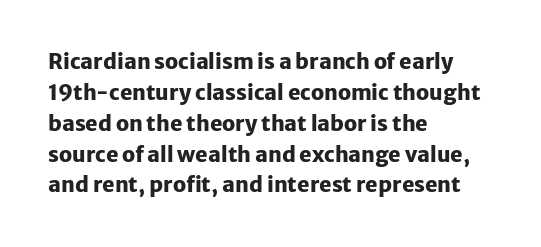
{"italic": "no", "bold": "yes", "underline": "no", "align": "left", "line_spacing": "normal", "line_spacing_ratio": 1.47, "letter_spacing": "normal", "letter_spacing_em": 0.0, "glyph_px": 21}
